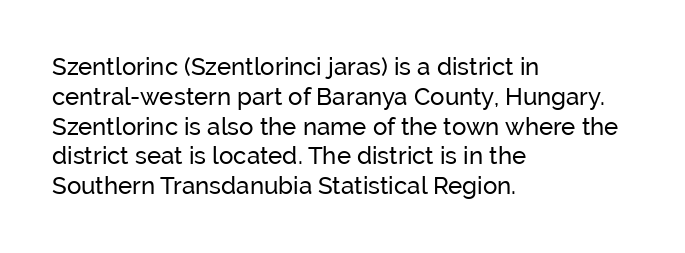
The image shows 24 px text type, upright; set left-aligned, line spacing 1.24x, normal letter spacing, not underlined.
